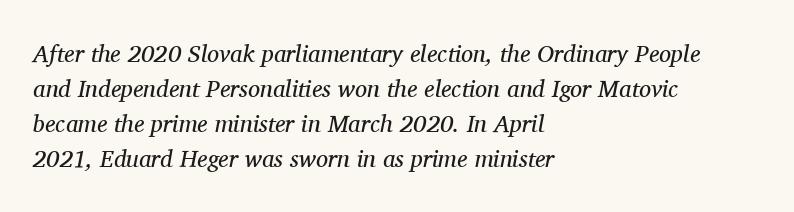
Between one letter and the next there's only the usual sliver of space. The rag falls on the right side of this text block. The block of text has a typical density, with ordinary space between rows. This is not heavy type; no bold has been used. These lines were composed using italics. Anything drawn beneath the words? Only blank space.
